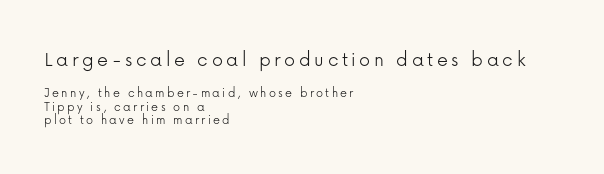
{"italic": "no", "bold": "no", "underline": "no", "align": "left", "line_spacing": "tight", "line_spacing_ratio": 0.97, "larger_block": "first", "size_ratio": 1.57, "glyph_px": 22}
